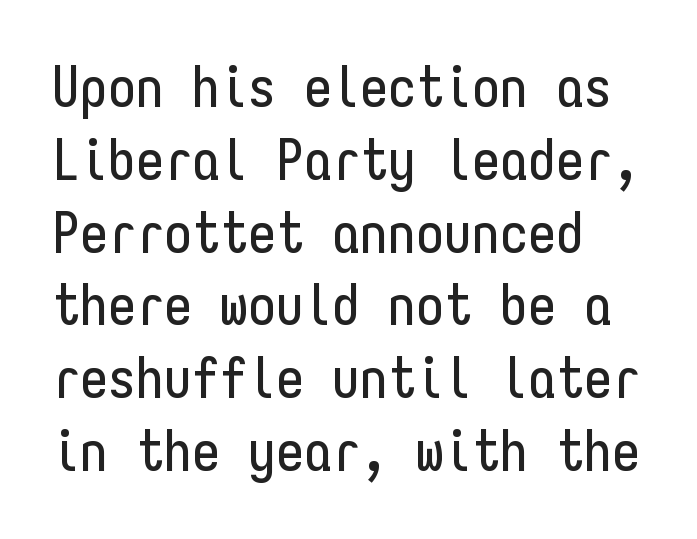
{"serif": "no", "italic": "no", "width": "condensed", "stroke_contrast": "low", "x_height": "medium", "monospaced": "yes", "underline": "no", "align": "left", "line_spacing": "normal", "line_spacing_ratio": 1.3, "letter_spacing": "normal", "letter_spacing_em": 0.0, "glyph_px": 56}
